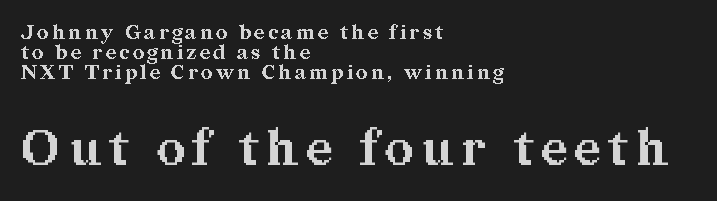
{"serif": "yes", "italic": "no", "bold": "yes", "weight": "bold", "width": "normal", "stroke_contrast": "medium", "x_height": "medium", "monospaced": "no", "underline": "no", "align": "left", "line_spacing": "tight", "line_spacing_ratio": 0.99, "larger_block": "second", "size_ratio": 2.45, "glyph_px": 49}
